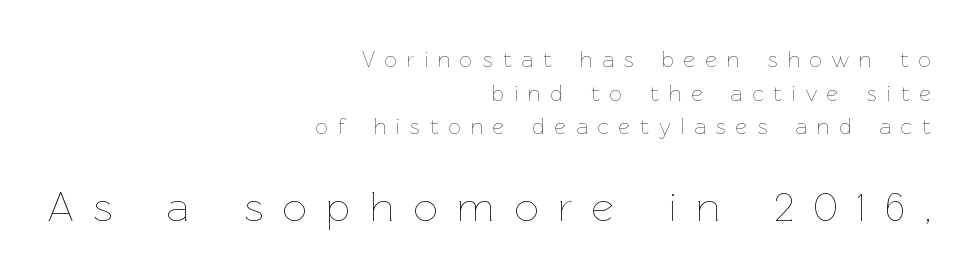
{"italic": "no", "bold": "no", "weight": "thin", "width": "normal", "stroke_contrast": "low", "x_height": "medium", "monospaced": "no", "underline": "no", "align": "right", "line_spacing": "normal", "line_spacing_ratio": 1.53, "letter_spacing": "wide", "letter_spacing_em": 0.46, "larger_block": "second", "size_ratio": 1.95, "glyph_px": 43}
